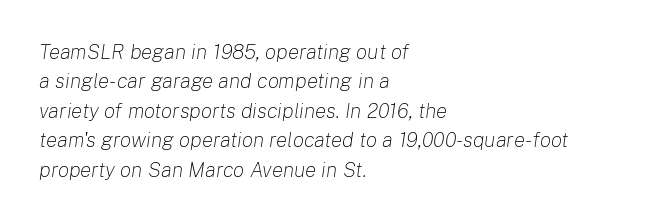
{"italic": "yes", "lean": "right", "slant_degrees": 8, "bold": "no", "underline": "no", "align": "left", "line_spacing": "normal", "line_spacing_ratio": 1.4, "letter_spacing": "normal", "letter_spacing_em": 0.0, "glyph_px": 21}
